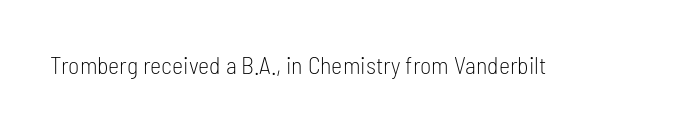
{"italic": "no", "bold": "no", "underline": "no", "letter_spacing": "normal", "letter_spacing_em": 0.0, "glyph_px": 24}
